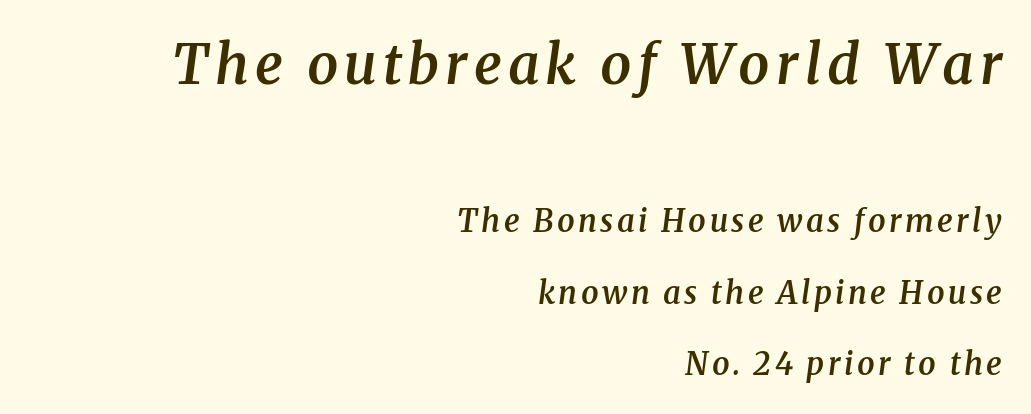
{"serif": "yes", "italic": "yes", "lean": "right", "slant_degrees": 8, "bold": "semi", "weight": "semibold", "width": "normal", "stroke_contrast": "medium", "x_height": "medium", "monospaced": "no", "underline": "no", "align": "right", "line_spacing": "loose", "line_spacing_ratio": 2.32, "larger_block": "first", "size_ratio": 1.77, "glyph_px": 55}
